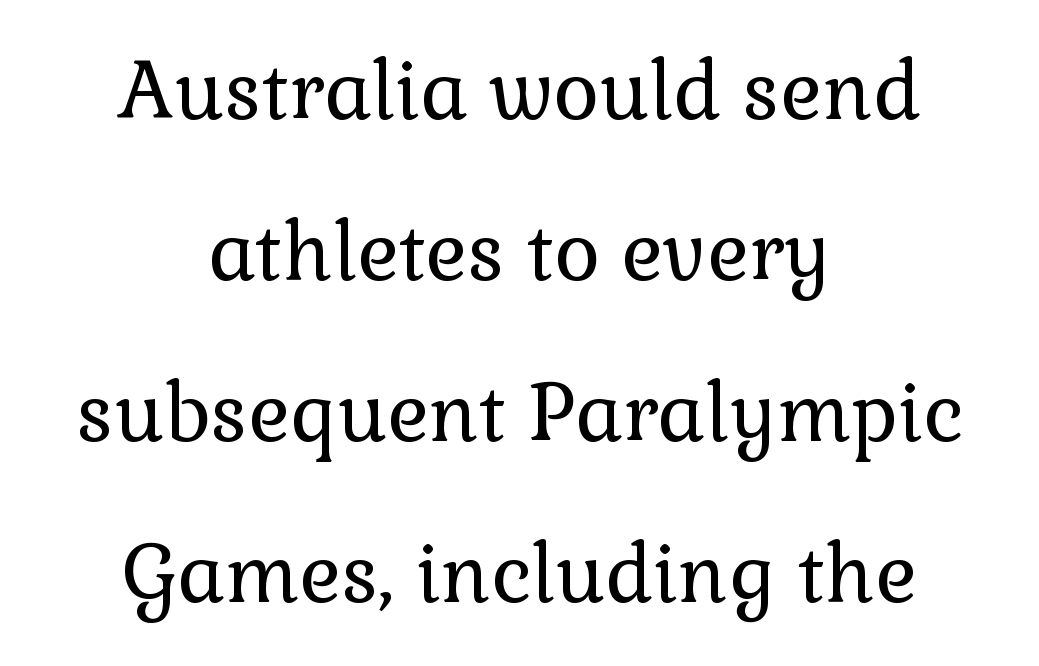
The face used here is proportionally spaced, like ordinary book or web type. The font is comparable to plain body text, perhaps lighter. Horizontal alignment here is central, giving a formal, balanced look. Stroke terminals: seriffed.
